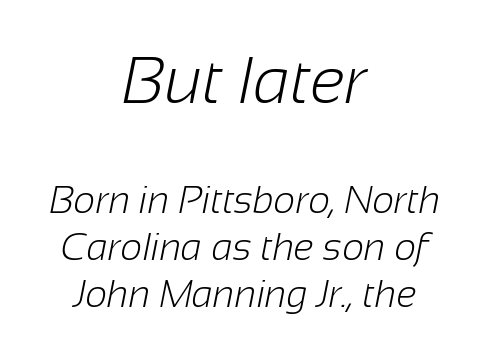
The image shows 66 px light sans-serif type; set centered, line spacing 1.24x, normal letter spacing, not underlined; the first (top) block is 1.74x larger; low stroke contrast and a medium x-height.
